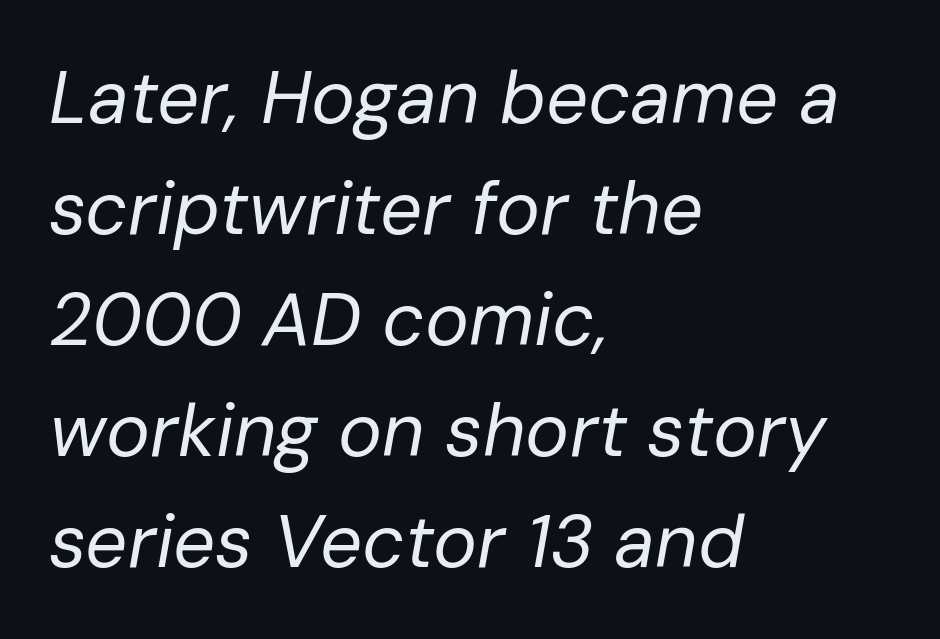
Q: Is the text bold? A: No.
Q: Is the text italic (slanted)? A: Yes, it leans right by about 10 degrees.
Q: Is the text underlined? A: No.
Q: How is the paragraph aligned? A: Left-aligned.
Q: Is the spacing between letters normal or unusually wide? A: Normal.
Q: Is the spacing between lines tight, normal or loose? A: Normal.
Q: Width (condensed, normal, or wide)? A: Normal.
Q: Stroke contrast? A: Low.
Q: x-height? A: Medium.
Q: Monospaced? A: No.
